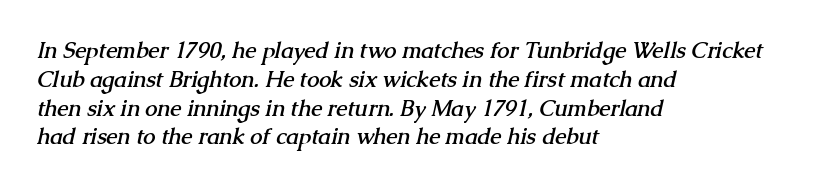
Q: Is the text bold? A: Yes.
Q: Is the text underlined? A: No.
Q: How is the paragraph aligned? A: Left-aligned.
Q: Is the spacing between letters normal or unusually wide? A: Normal.
Q: Is the spacing between lines tight, normal or loose? A: Normal.
